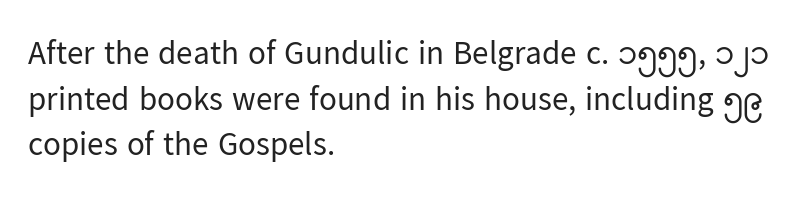
The image shows 33 px regular-weight sans-serif type, upright; set left-aligned, normal line spacing (1.38x), normal letter spacing, not underlined; low stroke contrast and a medium x-height.
